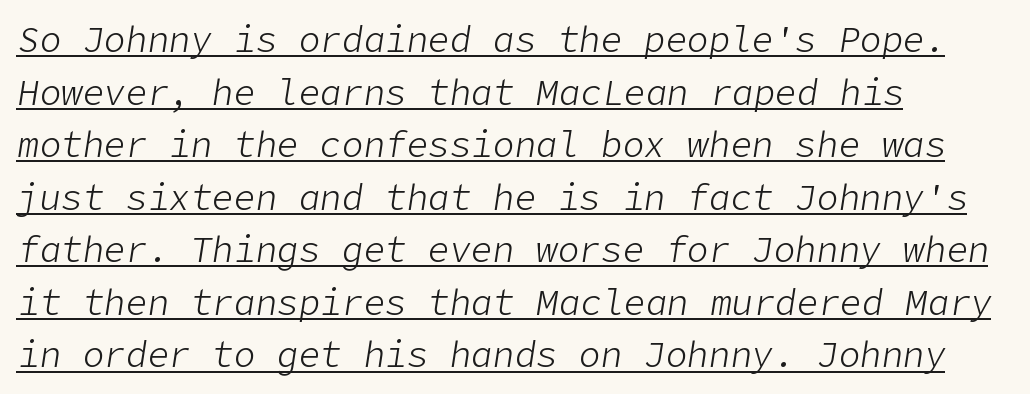
Successive baselines arrive at the customary interval. The rendering keeps characters at their native spacing. Would a proofreader flag this as italicized? Yes. Teacher's note: observe the even left margin — that is flush-left alignment. Like a heading marked for emphasis, these lines bear an underscore.
